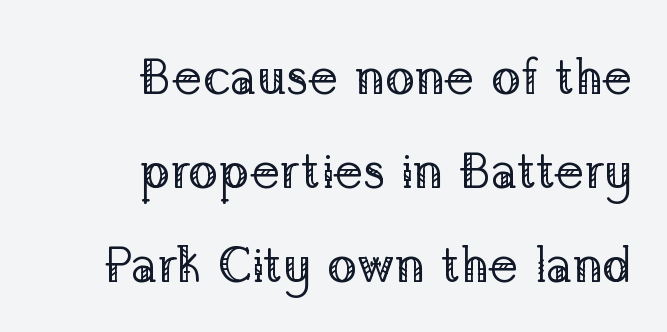
The image shows 50 px regular-weight serif type, upright; set right-aligned, line spacing 1.88x, normal letter spacing, not underlined; low stroke contrast and a medium x-height.
